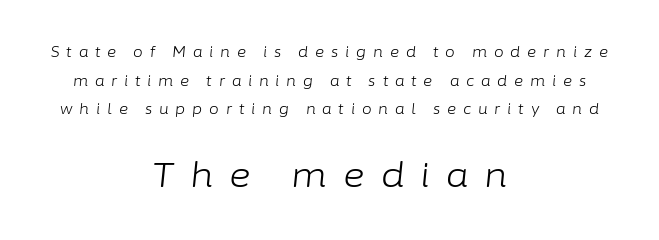
The passage shown leans; its letterforms are oblique. The face used here is proportionally spaced, like ordinary book or web type. No word sits above an underline. Stem width sits at or under what a default text font uses. Leading: increased.
